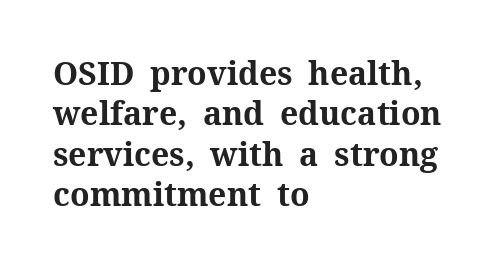
Q: Is the text bold? A: Yes.
Q: Is the text italic (slanted)? A: No, it is upright.
Q: Is the typeface a serif or a sans-serif typeface? A: Serif.
Q: Is the text underlined? A: No.
Q: How is the paragraph aligned? A: Left-aligned.
Q: Is the spacing between letters normal or unusually wide? A: Normal.
Q: Is the spacing between lines tight, normal or loose? A: Normal.
Q: Width (condensed, normal, or wide)? A: Normal.
Q: Stroke contrast? A: Medium.
Q: x-height? A: Medium.
Q: Monospaced? A: No.
